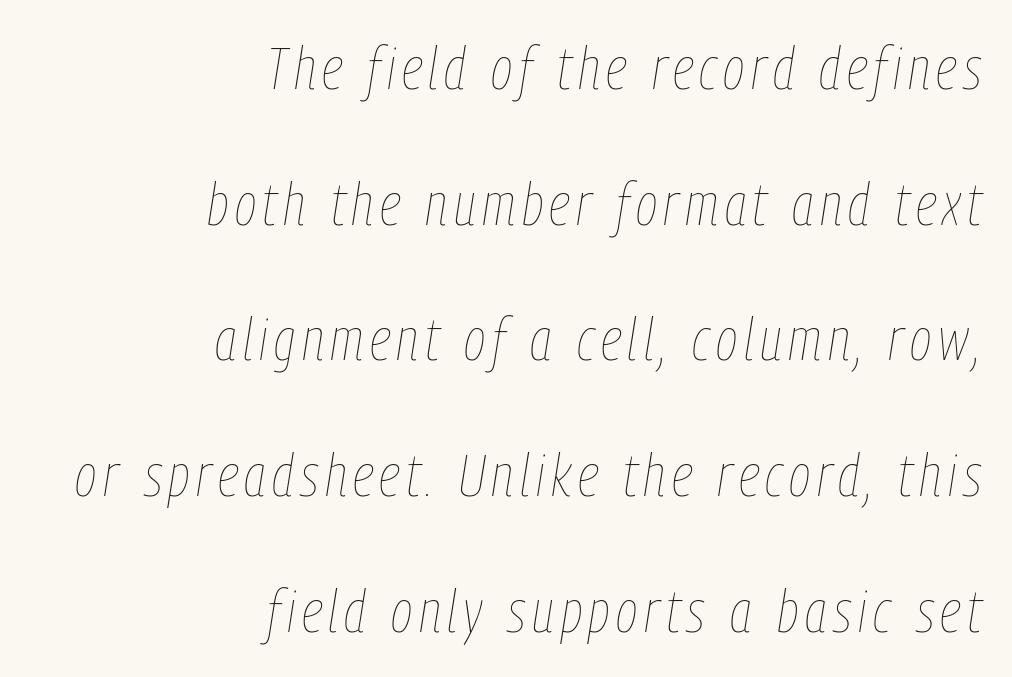
{"italic": "yes", "lean": "right", "slant_degrees": 9, "bold": "no", "weight": "thin", "width": "condensed", "stroke_contrast": "low", "x_height": "medium", "monospaced": "no", "underline": "no", "align": "right", "line_spacing": "loose", "line_spacing_ratio": 2.3, "glyph_px": 59}
